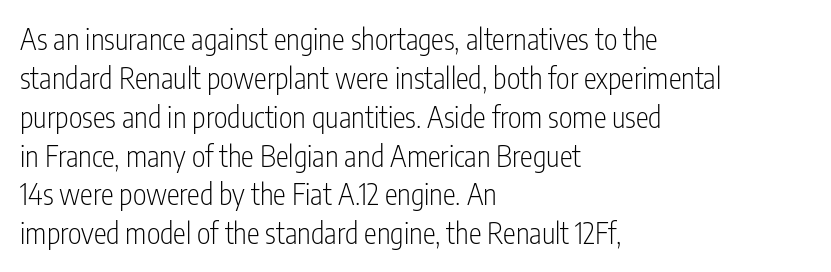
Compared with a typical body face, this is equally light or lighter still. Each row of text sits above clean, open space. This sample has the flowing, uneven cadence of proportional lettering. Nope, no serifs anywhere on these letters. Reading down the block, your eye returns to a fixed left position each line.
